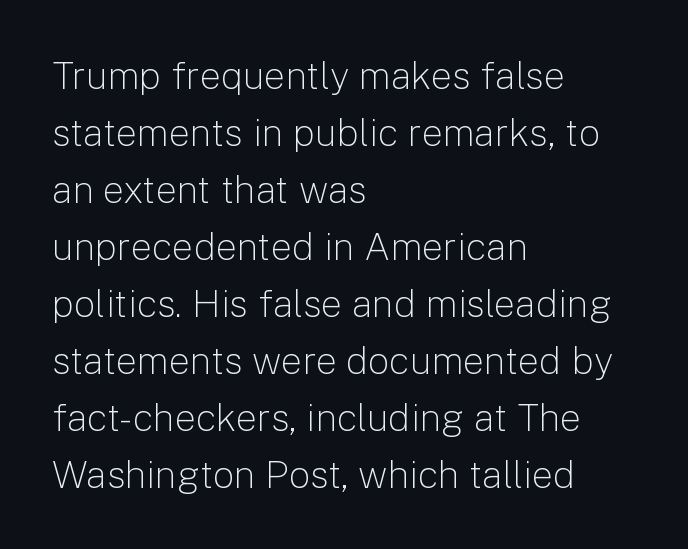
The image shows 38 px light sans-serif type, upright; set left-aligned, normal line spacing (1.5x), normal letter spacing, not underlined; low stroke contrast and a medium x-height.
